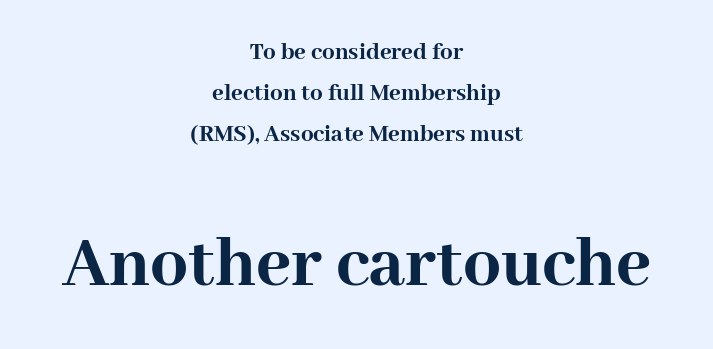
{"serif": "yes", "italic": "no", "bold": "yes", "weight": "semibold", "width": "normal", "stroke_contrast": "high", "x_height": "medium", "monospaced": "no", "underline": "no", "align": "center", "line_spacing": "normal", "line_spacing_ratio": 1.65, "letter_spacing": "normal", "letter_spacing_em": 0.0, "larger_block": "second", "size_ratio": 3.0, "glyph_px": 75}
